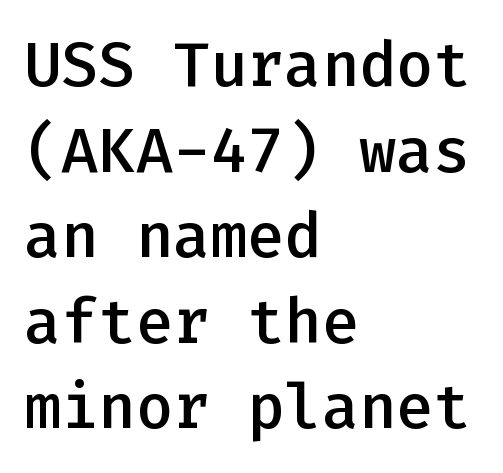
The image shows 62 px semibold sans-serif type, upright, monospaced; set left-aligned, normal line spacing (1.38x), normal letter spacing, not underlined; low stroke contrast and a medium x-height.
